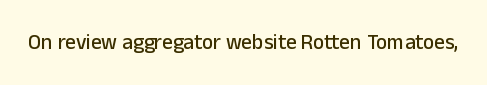
{"italic": "no", "underline": "no", "letter_spacing": "normal", "letter_spacing_em": 0.0, "glyph_px": 21}
